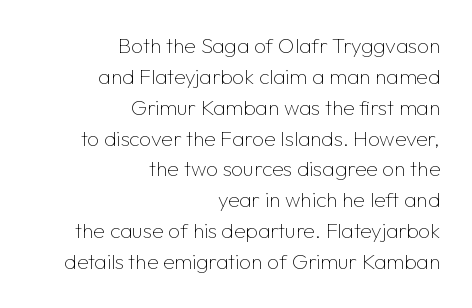
{"italic": "no", "bold": "no", "underline": "no", "align": "right", "line_spacing": "normal", "line_spacing_ratio": 1.47, "letter_spacing": "normal", "letter_spacing_em": 0.0, "glyph_px": 21}
